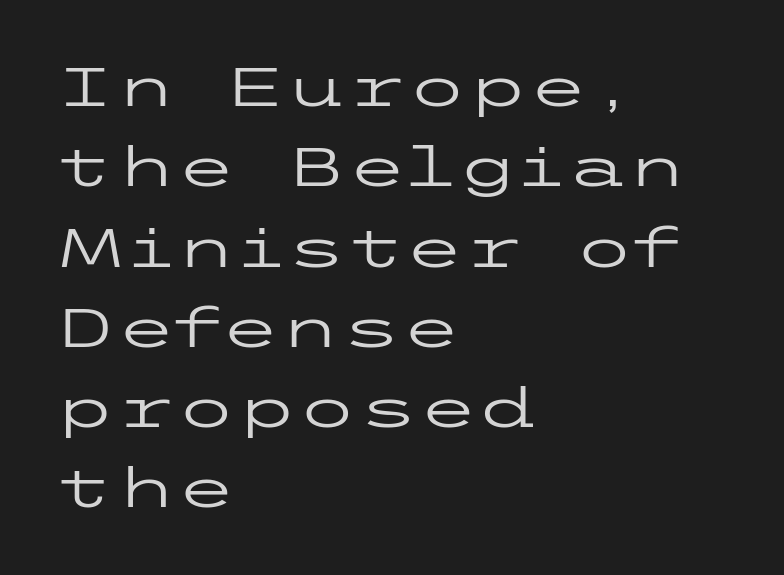
The image shows 55 px regular-weight, wide sans-serif type, upright; set left-aligned, normal line spacing (1.46x), normal letter spacing, not underlined; low stroke contrast and a medium x-height.
